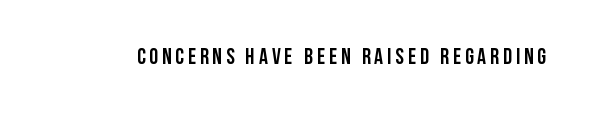
{"italic": "no", "bold": "yes", "underline": "no", "glyph_px": 22}
